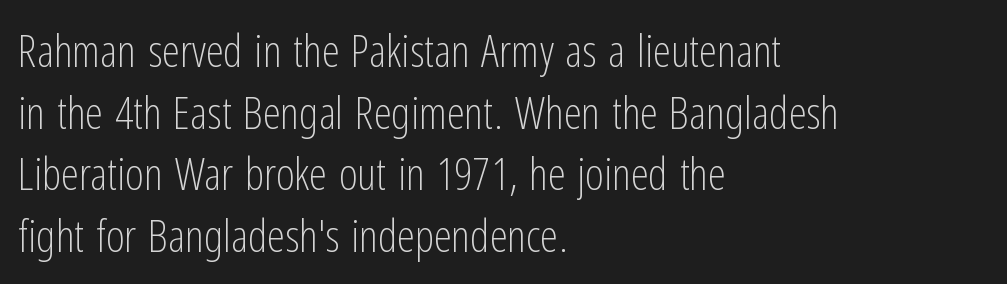
Q: Is the text bold? A: No.
Q: Is the text italic (slanted)? A: No, it is upright.
Q: Is the typeface a serif or a sans-serif typeface? A: Sans-serif.
Q: Is the text underlined? A: No.
Q: How is the paragraph aligned? A: Left-aligned.
Q: Is the spacing between letters normal or unusually wide? A: Normal.
Q: Is the spacing between lines tight, normal or loose? A: Normal.
Q: Width (condensed, normal, or wide)? A: Condensed.
Q: Stroke contrast? A: Low.
Q: x-height? A: Medium.
Q: Monospaced? A: No.
